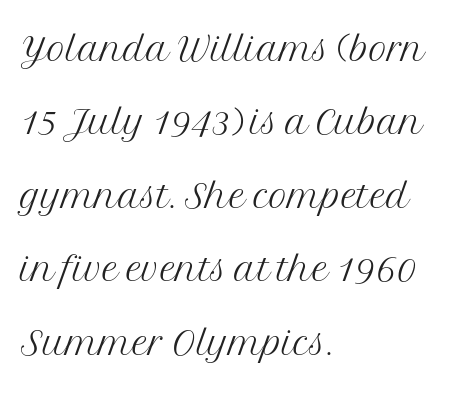
The image shows 51 px light serif type; set left-aligned, normal line spacing (1.44x), normal letter spacing, not underlined; medium stroke contrast and a medium x-height.
